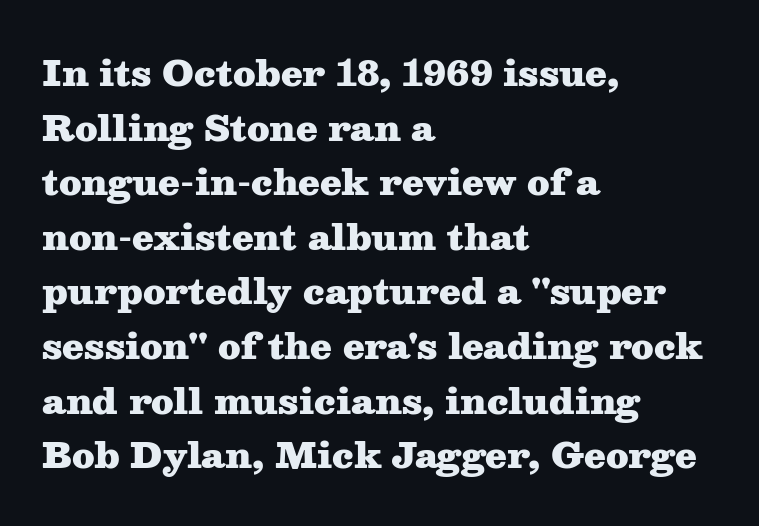
{"serif": "yes", "italic": "no", "bold": "yes", "weight": "heavy", "width": "wide", "stroke_contrast": "medium", "x_height": "medium", "monospaced": "no", "underline": "no", "align": "left", "line_spacing": "normal", "line_spacing_ratio": 1.56, "letter_spacing": "normal", "letter_spacing_em": 0.0, "glyph_px": 35}
